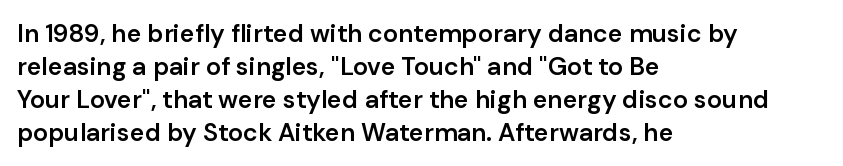
Is the letter spacing exaggerated? No — it looks like the ordinary default. The text block is weighted toward the left margin, trailing off unevenly rightward. Anything drawn beneath the words? Only blank space. The passage shown stacks its lines at a standard gap.
